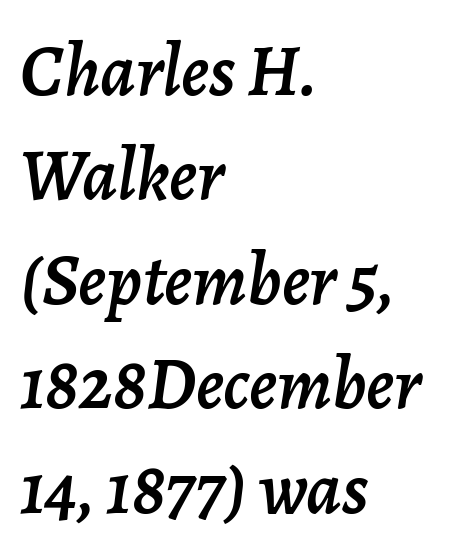
{"italic": "yes", "lean": "right", "slant_degrees": 7, "width": "normal", "stroke_contrast": "low", "x_height": "medium", "monospaced": "no", "underline": "no", "align": "left", "line_spacing": "normal", "line_spacing_ratio": 1.43, "letter_spacing": "normal", "letter_spacing_em": 0.0, "glyph_px": 73}
